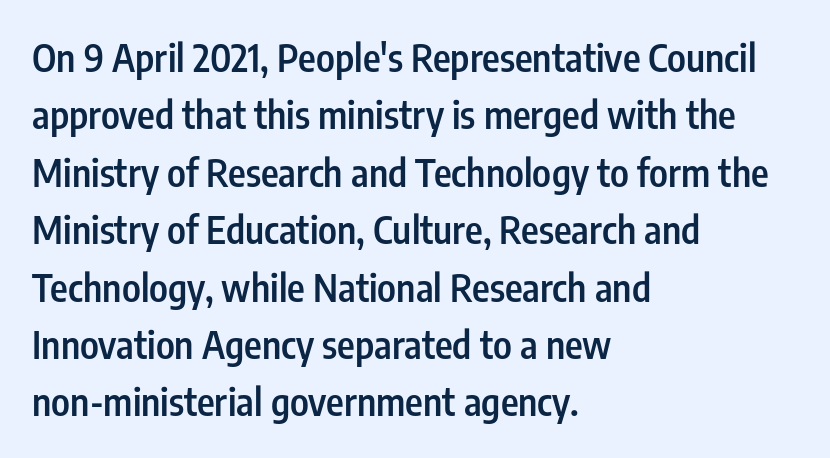
Q: Is the text bold? A: Semi-bold.
Q: Is the text italic (slanted)? A: No, it is upright.
Q: Is the typeface a serif or a sans-serif typeface? A: Sans-serif.
Q: Is the text underlined? A: No.
Q: How is the paragraph aligned? A: Left-aligned.
Q: Is the spacing between letters normal or unusually wide? A: Normal.
Q: Is the spacing between lines tight, normal or loose? A: Normal.
Q: Width (condensed, normal, or wide)? A: Condensed.
Q: Stroke contrast? A: Low.
Q: x-height? A: Medium.
Q: Monospaced? A: No.
